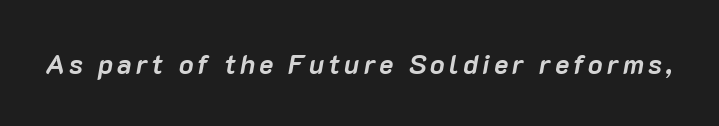
Does the weight exceed regular? Yes, all the way to bold. The glyphs are unaccompanied by any horizontal stroke below them. Does the lettering tilt? It does — this is italic.
